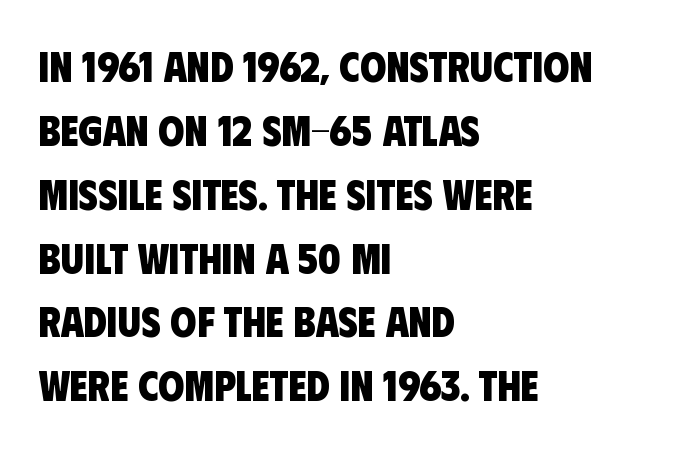
A student would call this left alignment; a typographer would say flush left, rag right. The type family on display is of the sans-serif kind. There is no visible air inserted between adjacent glyphs. These lines are rendered in a variable-pitch font.
